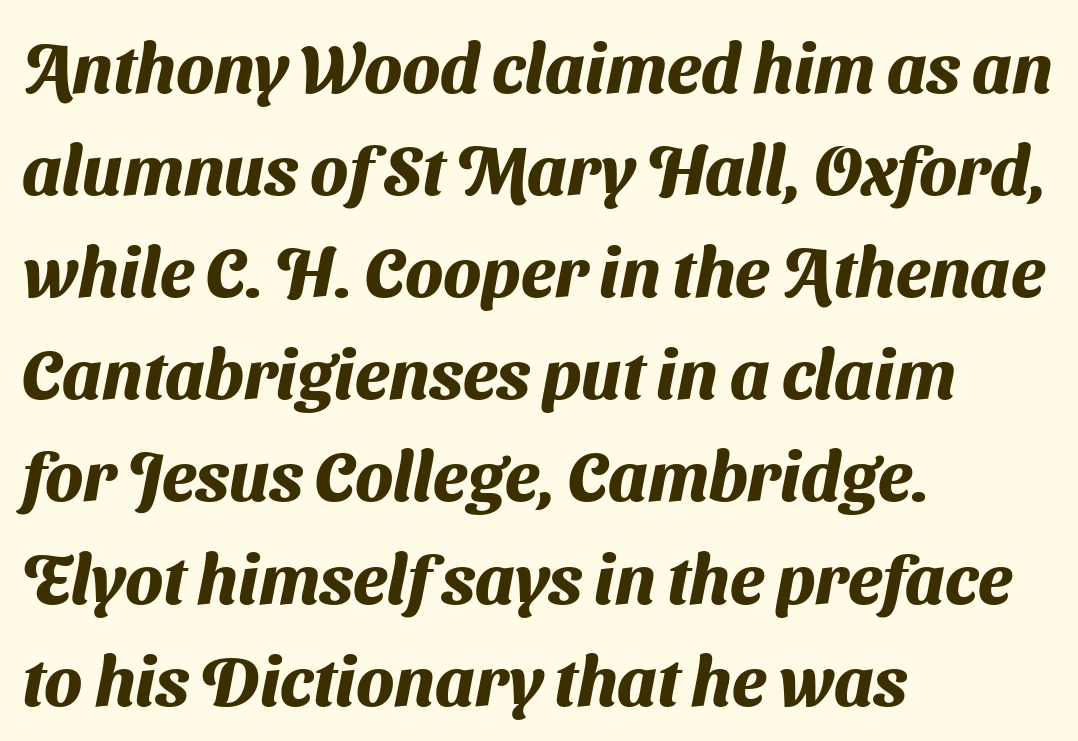
{"serif": "no", "bold": "yes", "weight": "heavy", "width": "normal", "stroke_contrast": "medium", "x_height": "medium", "monospaced": "no", "underline": "no", "align": "left", "line_spacing": "normal", "line_spacing_ratio": 1.48, "letter_spacing": "normal", "letter_spacing_em": 0.0, "glyph_px": 69}
